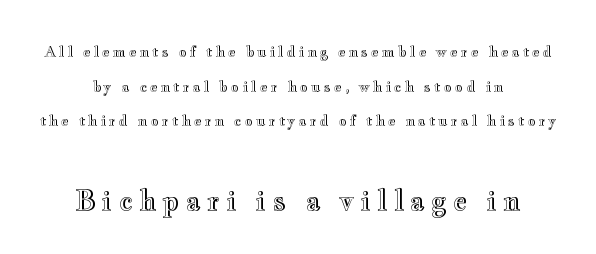
Q: Is the text italic (slanted)? A: No, it is upright.
Q: Is the text underlined? A: No.
Q: How is the paragraph aligned? A: Centered.
Q: Is the spacing between letters normal or unusually wide? A: Unusually wide.
Q: Is the spacing between lines tight, normal or loose? A: Loose.
Q: Which block of text is set in a larger size, the first (top) or the second (bottom)? A: The second (bottom) one.
